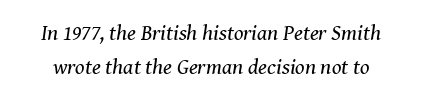
Q: Is the text bold? A: No.
Q: Is the text italic (slanted)? A: Yes, it leans right by about 8 degrees.
Q: Is the text underlined? A: No.
Q: Is the spacing between letters normal or unusually wide? A: Normal.
Q: Is the spacing between lines tight, normal or loose? A: Normal.
